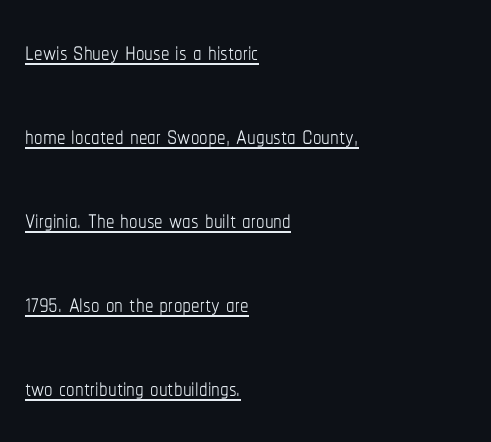
The image shows 34 px thin, condensed type, upright; set left-aligned, loose line spacing (2.47x), normal letter spacing, underlined; low stroke contrast and a medium x-height.
